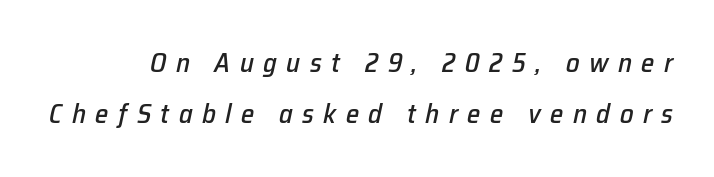
Q: Is the text italic (slanted)? A: Yes, it leans right by about 12 degrees.
Q: Is the text underlined? A: No.
Q: Is the spacing between letters normal or unusually wide? A: Unusually wide.
Q: Is the spacing between lines tight, normal or loose? A: Loose.
